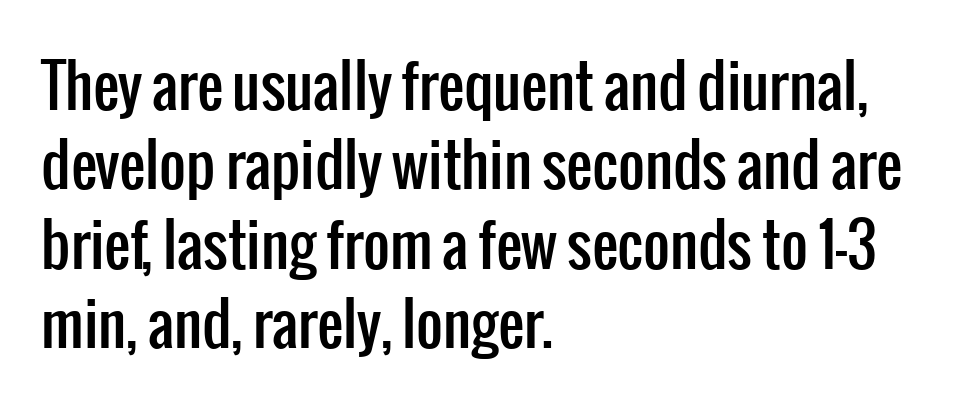
Q: Is the text italic (slanted)? A: No, it is upright.
Q: Is the typeface a serif or a sans-serif typeface? A: Sans-serif.
Q: Is the text underlined? A: No.
Q: How is the paragraph aligned? A: Left-aligned.
Q: Is the spacing between letters normal or unusually wide? A: Normal.
Q: Is the spacing between lines tight, normal or loose? A: Normal.
Q: Width (condensed, normal, or wide)? A: Condensed.
Q: Stroke contrast? A: Low.
Q: x-height? A: Medium.
Q: Monospaced? A: No.
